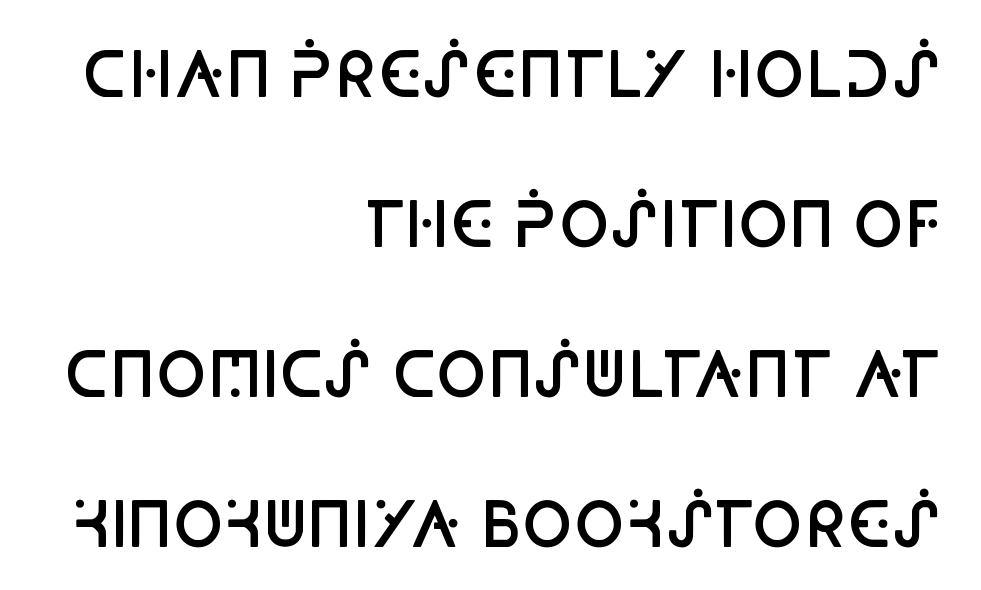
The image shows 61 px semibold, condensed sans-serif type, upright; set right-aligned, loose line spacing (2.46x), normal letter spacing, not underlined; low stroke contrast and a large x-height.
